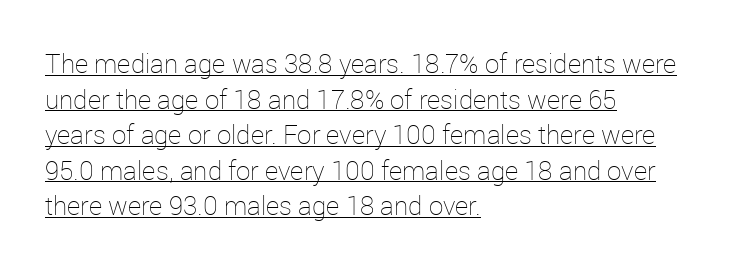
The image shows 26 px text type, upright; set left-aligned, normal line spacing (1.37x), normal letter spacing, underlined.
